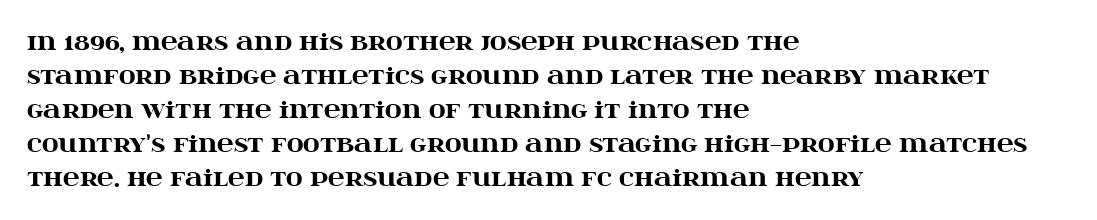
Q: Is the text bold? A: Yes.
Q: Is the text italic (slanted)? A: No, it is upright.
Q: Is the text underlined? A: No.
Q: How is the paragraph aligned? A: Left-aligned.
Q: Is the spacing between letters normal or unusually wide? A: Normal.
Q: Is the spacing between lines tight, normal or loose? A: Normal.
